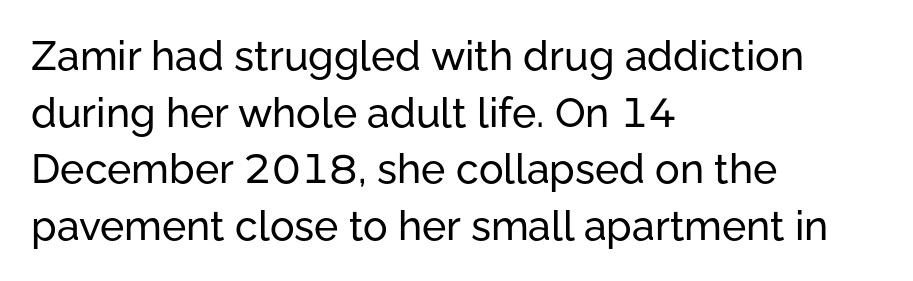
The image shows 41 px sans-serif type, upright; set left-aligned, normal line spacing (1.38x), normal letter spacing, not underlined; low stroke contrast and a medium x-height.
